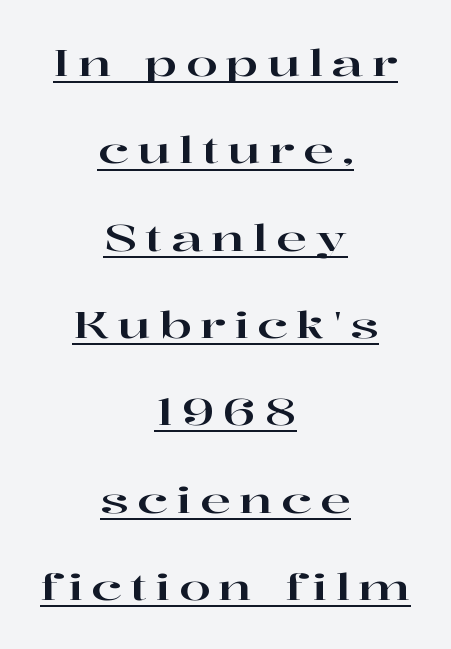
{"serif": "yes", "italic": "no", "width": "wide", "stroke_contrast": "high", "x_height": "medium", "monospaced": "no", "underline": "yes", "align": "center", "line_spacing": "loose", "line_spacing_ratio": 2.36, "letter_spacing": "wide", "letter_spacing_em": 0.22, "glyph_px": 37}
